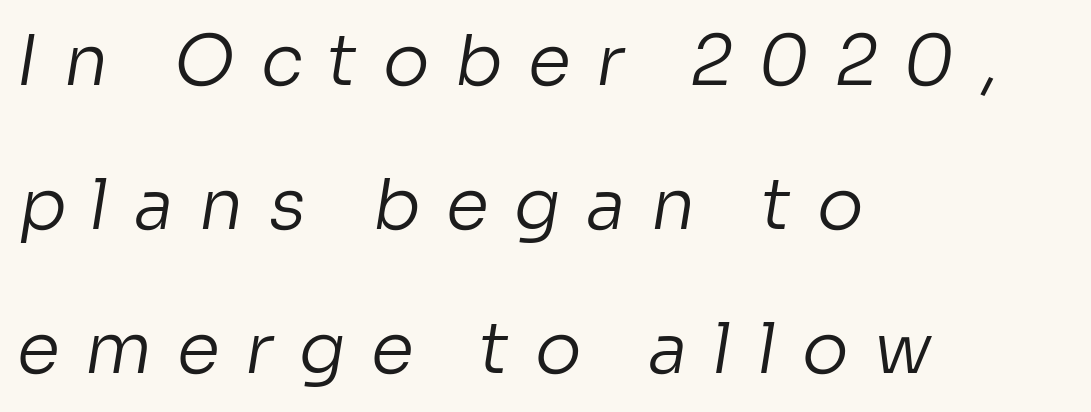
Varying glyph widths throughout — classic text-font behaviour. What's the leading like? Stretched, with rows far apart. Has an underline been added? It has not. The weight tops out at a normal text grade. Display-style spreading of the glyphs; the letterfit is very open.
